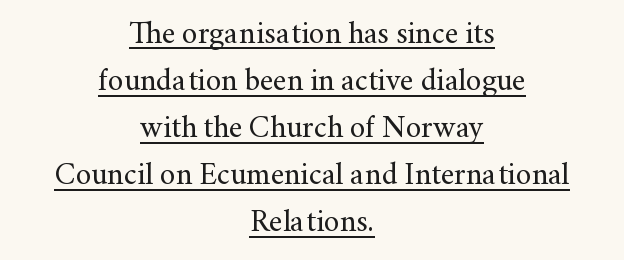
{"serif": "yes", "italic": "no", "bold": "no", "weight": "regular", "width": "normal", "stroke_contrast": "medium", "x_height": "small", "monospaced": "no", "underline": "yes", "align": "center", "line_spacing": "normal", "line_spacing_ratio": 1.52, "letter_spacing": "normal", "letter_spacing_em": 0.0, "glyph_px": 31}
